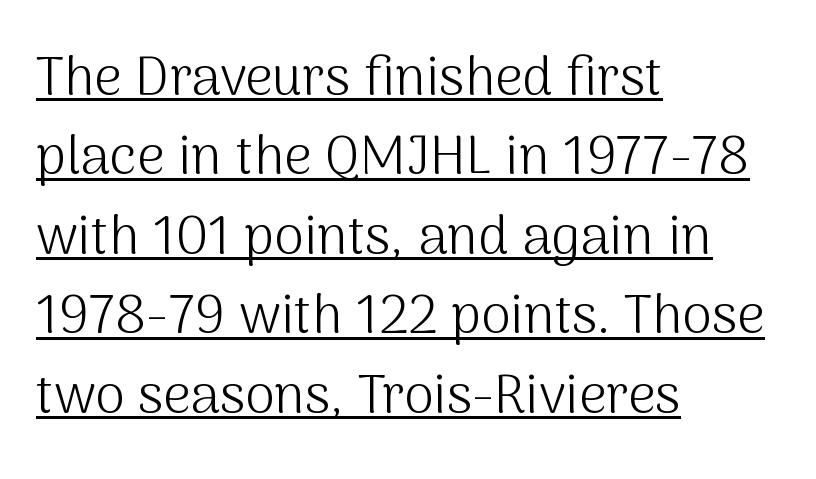
The letters advance in unequal steps, a hallmark of proportional type. Look at the bottom of the vertical strokes: they stop flat, with no serifs. The letters stand straight up with perfectly vertical stems. The passage shown is not bold in any degree. Regarding leading, the lines here are spaced in the standard way.
